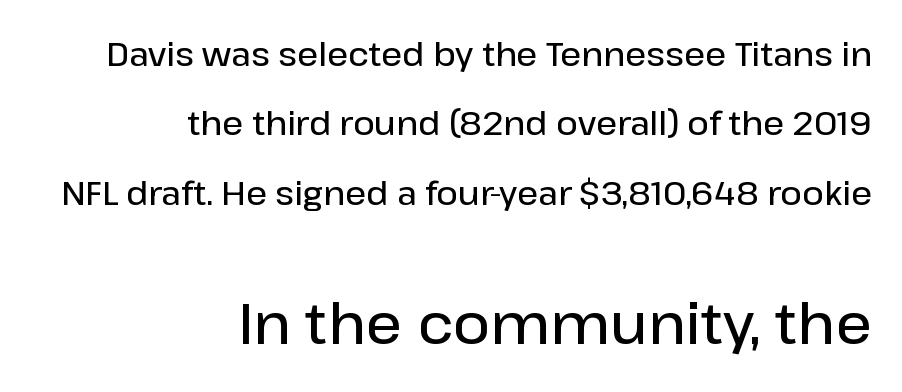
The image shows 57 px semibold sans-serif type, upright; set right-aligned, loose line spacing (2.1x), normal letter spacing, not underlined; the second (bottom) block is 1.73x larger; low stroke contrast and a medium x-height.
